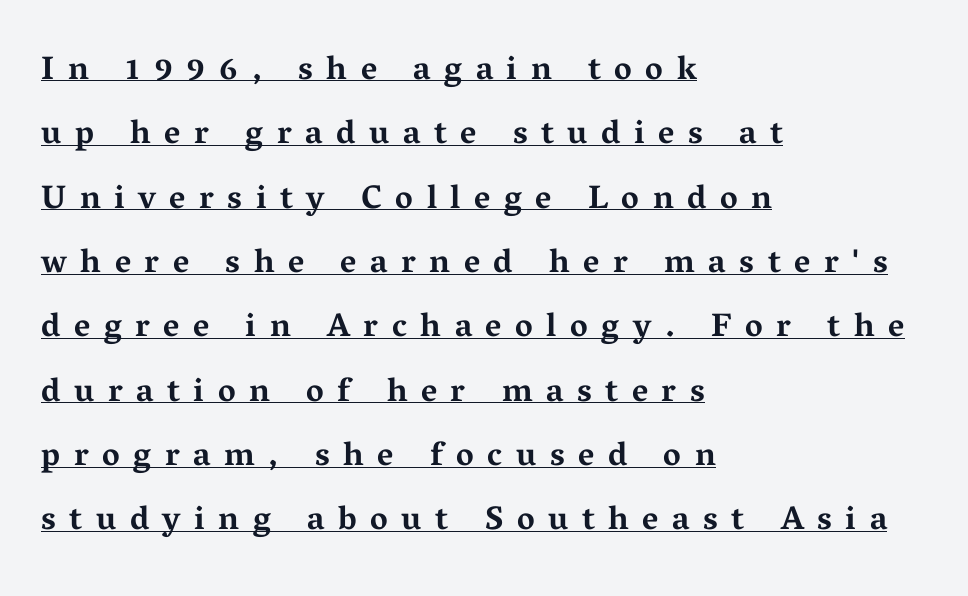
Q: Is the text bold? A: Yes.
Q: Is the text italic (slanted)? A: No, it is upright.
Q: Is the typeface a serif or a sans-serif typeface? A: Serif.
Q: Is the text underlined? A: Yes.
Q: How is the paragraph aligned? A: Left-aligned.
Q: Is the spacing between letters normal or unusually wide? A: Unusually wide.
Q: Is the spacing between lines tight, normal or loose? A: Loose.
Q: Width (condensed, normal, or wide)? A: Wide.
Q: Stroke contrast? A: Medium.
Q: x-height? A: Medium.
Q: Monospaced? A: No.
